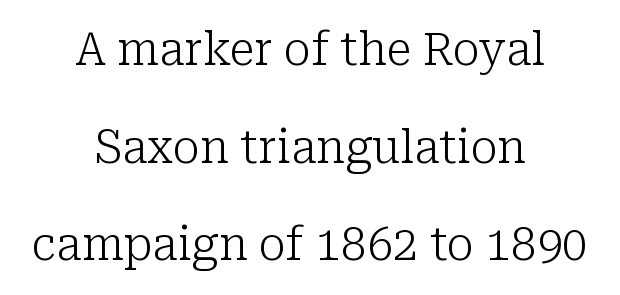
The image shows 46 px light serif type, upright; set centered, loose line spacing (2.12x), normal letter spacing, not underlined; low stroke contrast and a medium x-height.
